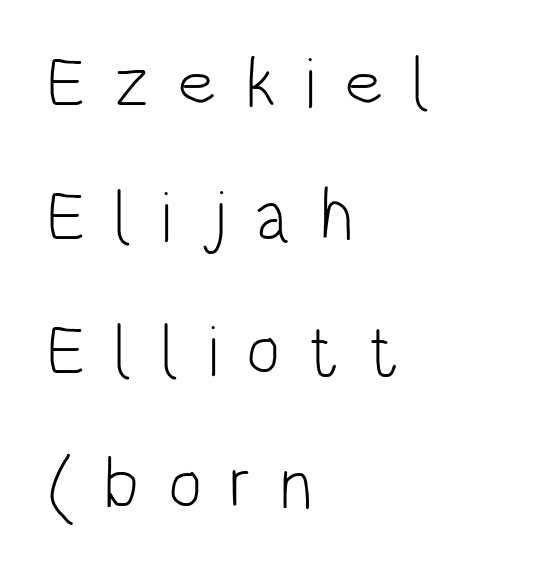
{"serif": "no", "italic": "no", "bold": "no", "weight": "light", "width": "condensed", "stroke_contrast": "low", "x_height": "large", "monospaced": "no", "underline": "no", "align": "left", "line_spacing_ratio": 1.86, "letter_spacing": "wide", "letter_spacing_em": 0.39, "glyph_px": 72}
